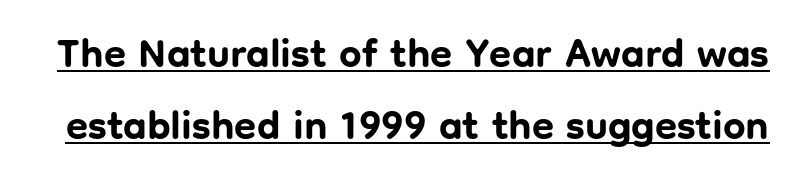
{"serif": "no", "italic": "no", "bold": "yes", "weight": "bold", "width": "normal", "stroke_contrast": "low", "x_height": "medium", "monospaced": "no", "underline": "yes", "line_spacing_ratio": 1.79, "letter_spacing": "normal", "letter_spacing_em": 0.0, "glyph_px": 40}
